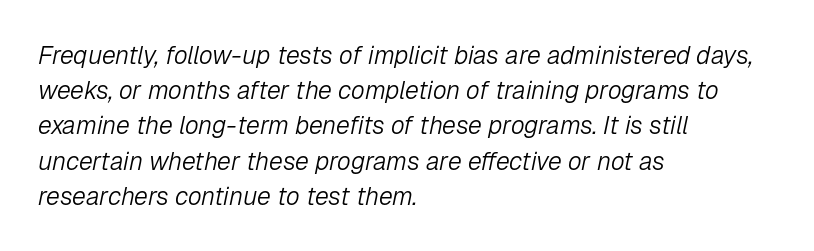
The image shows 25 px text type, italic (leaning right); set left-aligned, normal line spacing (1.41x), normal letter spacing, not underlined.
